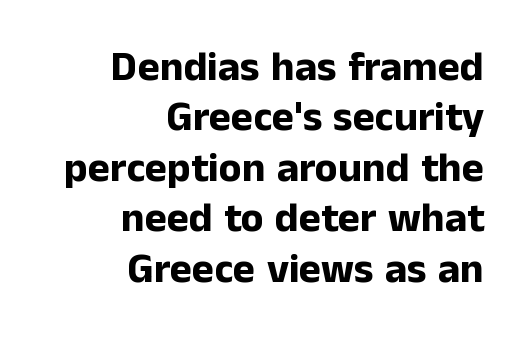
The image shows 42 px bold sans-serif type, upright; set right-aligned, line spacing 1.2x, normal letter spacing, not underlined; low stroke contrast and a medium x-height.
